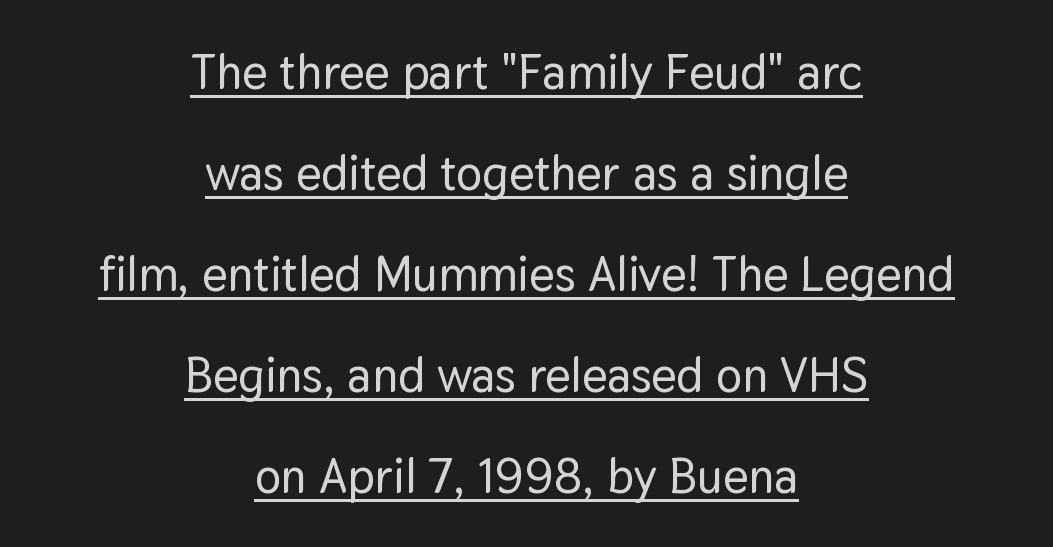
Varying glyph widths throughout — classic text-font behaviour. These lines stand farther apart than default settings would place them. Decoration check: the copy is underlined. Notice how the passage keeps no hard edge, just a central spine. Rendered with straight, roman letterforms.
